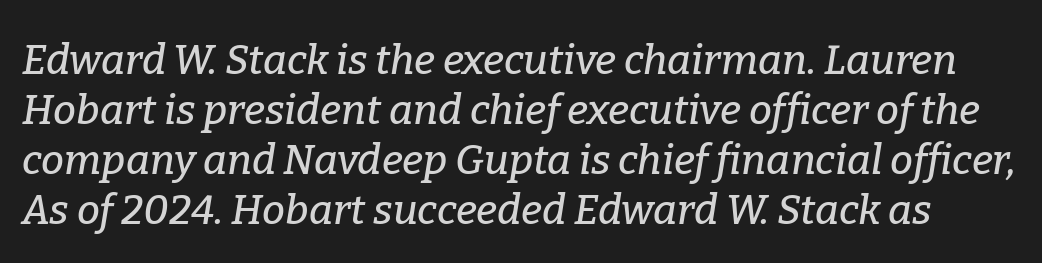
The image shows 41 px serif type, italic (leaning right); set line spacing 1.22x, normal letter spacing, not underlined; low stroke contrast and a medium x-height.
